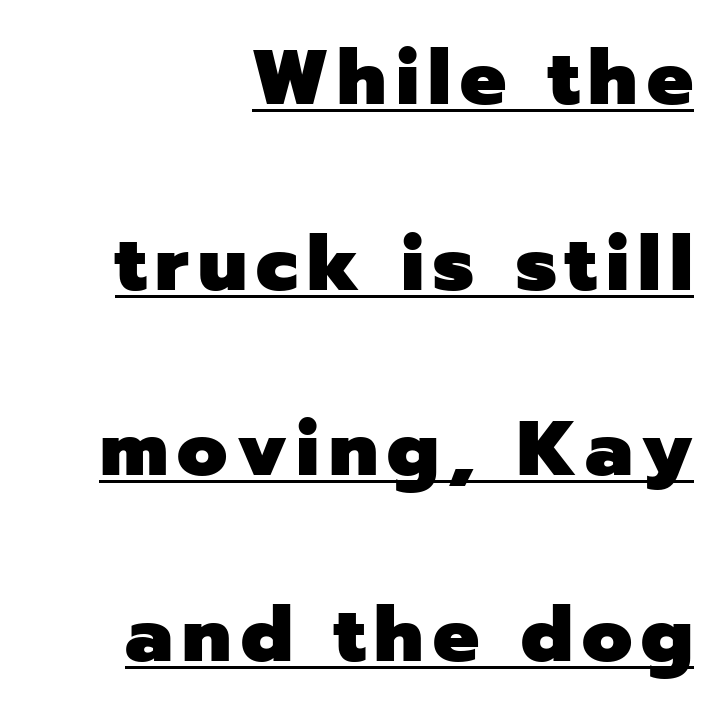
The image shows 77 px heavy sans-serif type, upright; set right-aligned, loose line spacing (2.41x), underlined; low stroke contrast and a medium x-height.
